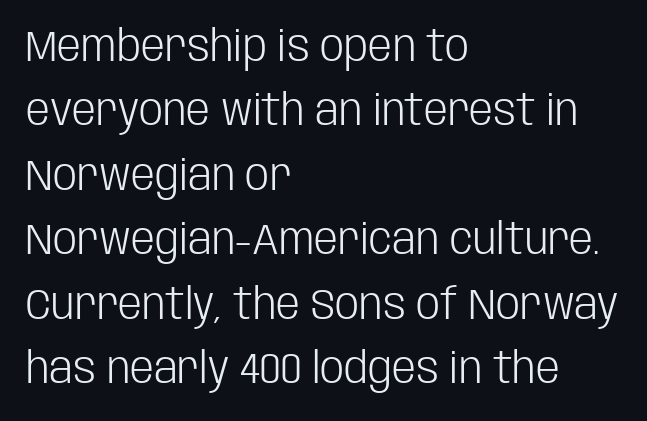
{"serif": "no", "italic": "no", "bold": "no", "weight": "light", "width": "condensed", "stroke_contrast": "low", "x_height": "large", "monospaced": "no", "underline": "no", "align": "left", "line_spacing": "normal", "line_spacing_ratio": 1.5, "letter_spacing": "normal", "letter_spacing_em": 0.0, "glyph_px": 43}
